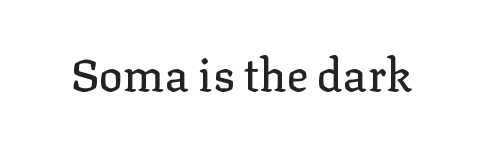
The image shows 45 px serif type, upright; set normal letter spacing, not underlined; low stroke contrast and a medium x-height.
